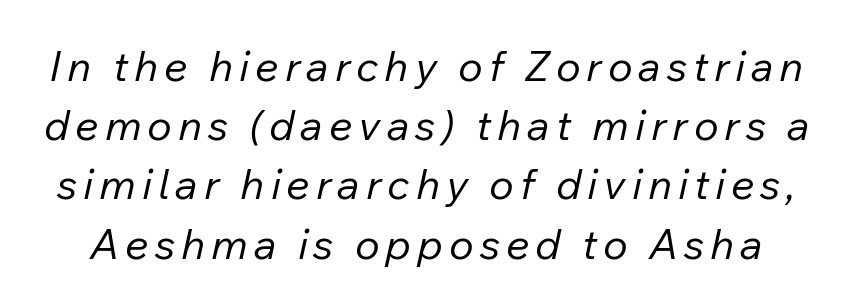
The image shows 42 px regular-weight type, italic (leaning right); set normal line spacing (1.41x), not underlined; low stroke contrast and a medium x-height.
